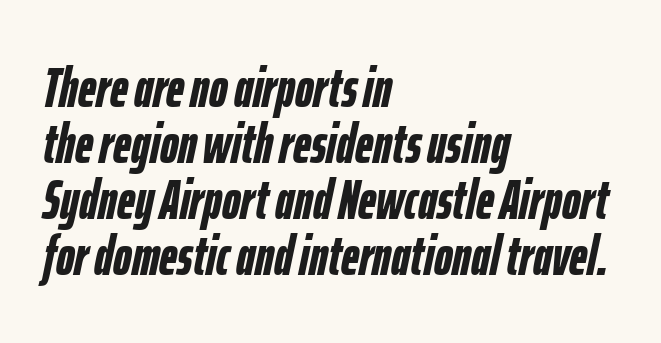
The image shows 56 px semibold, condensed type, italic (leaning right); set left-aligned, tight line spacing (1.0x), normal letter spacing, not underlined; low stroke contrast and a medium x-height.
